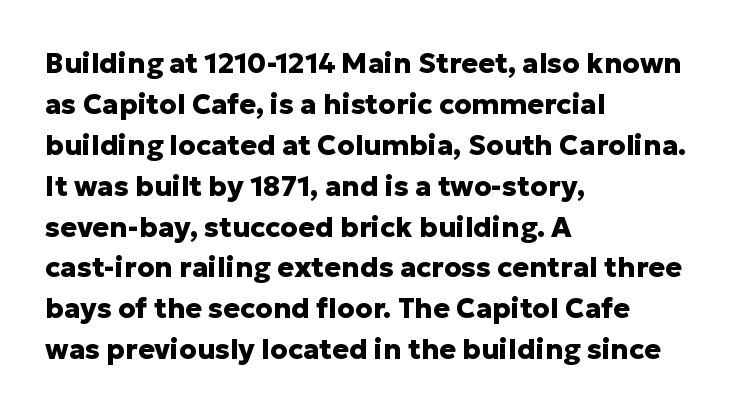
Italic: no, the glyphs are upright roman. In CSS terms this would be text-align: left. Heavy-handed strokes throughout: this text is bold. Nothing sits at the stroke ends, so this counts as sans-serif.
